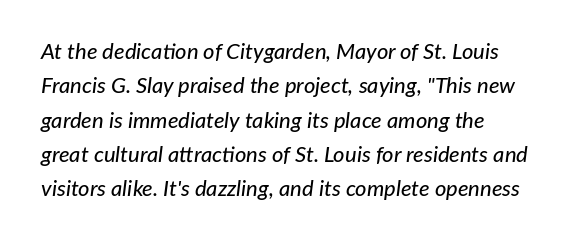
The image shows 22 px text type, italic (leaning right); set normal line spacing (1.56x), normal letter spacing, not underlined.
